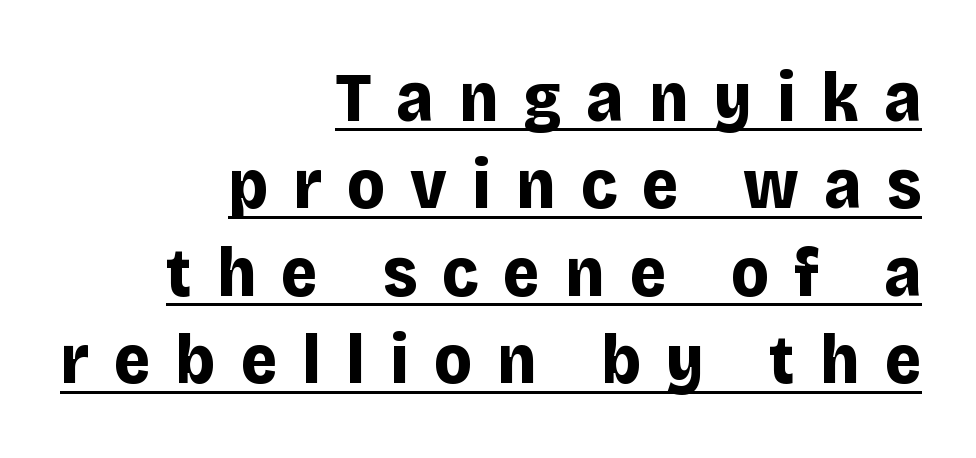
{"serif": "no", "italic": "no", "bold": "yes", "weight": "bold", "width": "normal", "stroke_contrast": "low", "x_height": "large", "monospaced": "no", "underline": "yes", "align": "right", "line_spacing": "normal", "line_spacing_ratio": 1.25, "letter_spacing": "wide", "letter_spacing_em": 0.36, "glyph_px": 70}
